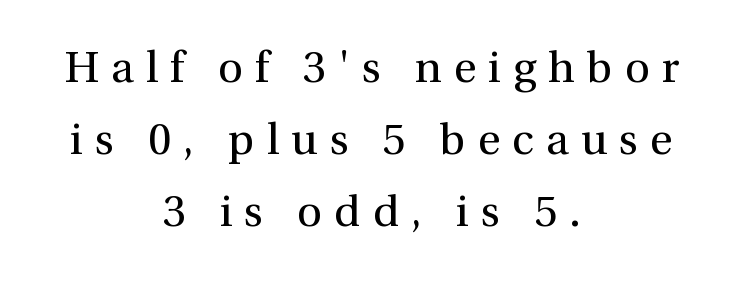
The image shows 44 px regular-weight serif type, upright; set centered, normal line spacing (1.64x), unusually wide letter spacing (+0.27 em), not underlined; a medium x-height.
